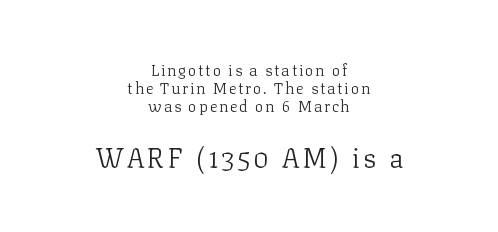
The image shows 28 px light serif type, upright; set centered, tight line spacing (1.13x), not underlined; the second (bottom) block is 1.75x larger; low stroke contrast and a medium x-height.
